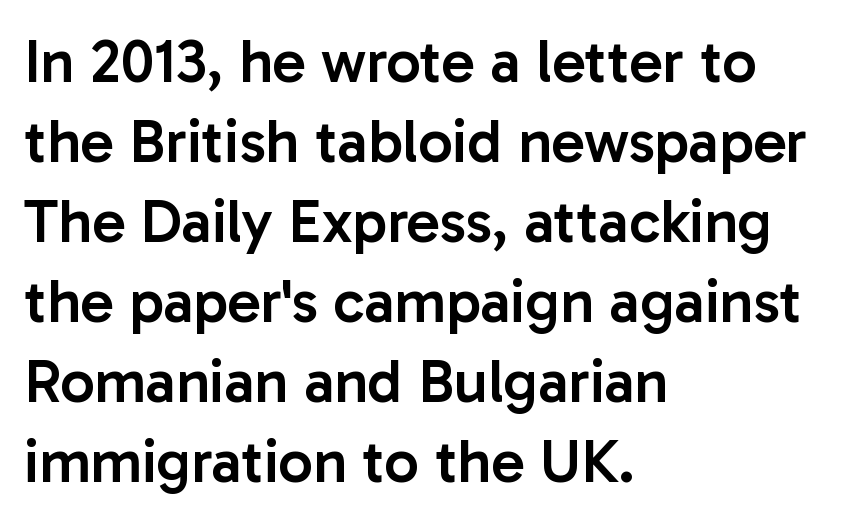
Q: Is the text bold? A: Semi-bold.
Q: Is the text italic (slanted)? A: No, it is upright.
Q: Is the typeface a serif or a sans-serif typeface? A: Sans-serif.
Q: Is the text underlined? A: No.
Q: How is the paragraph aligned? A: Left-aligned.
Q: Is the spacing between letters normal or unusually wide? A: Normal.
Q: Is the spacing between lines tight, normal or loose? A: Normal.
Q: Width (condensed, normal, or wide)? A: Normal.
Q: Stroke contrast? A: Low.
Q: x-height? A: Medium.
Q: Monospaced? A: No.
